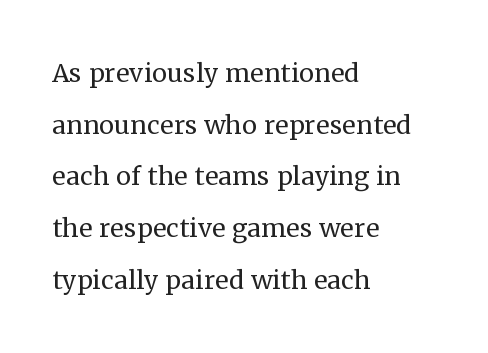
The image shows 34 px regular-weight serif type, upright; set left-aligned, normal line spacing (1.52x), normal letter spacing, not underlined; medium stroke contrast and a medium x-height.
